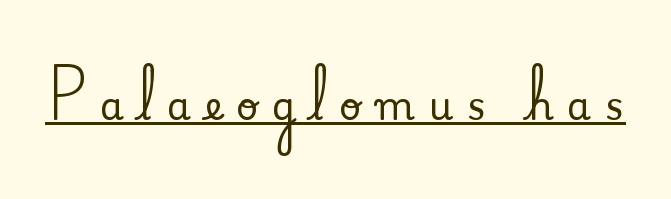
Q: Is the text italic (slanted)? A: No, it is upright.
Q: Is the typeface a serif or a sans-serif typeface? A: Serif.
Q: Is the text underlined? A: Yes.
Q: Is the spacing between letters normal or unusually wide? A: Unusually wide.
Q: Width (condensed, normal, or wide)? A: Normal.
Q: Stroke contrast? A: Medium.
Q: x-height? A: Small.
Q: Monospaced? A: No.
